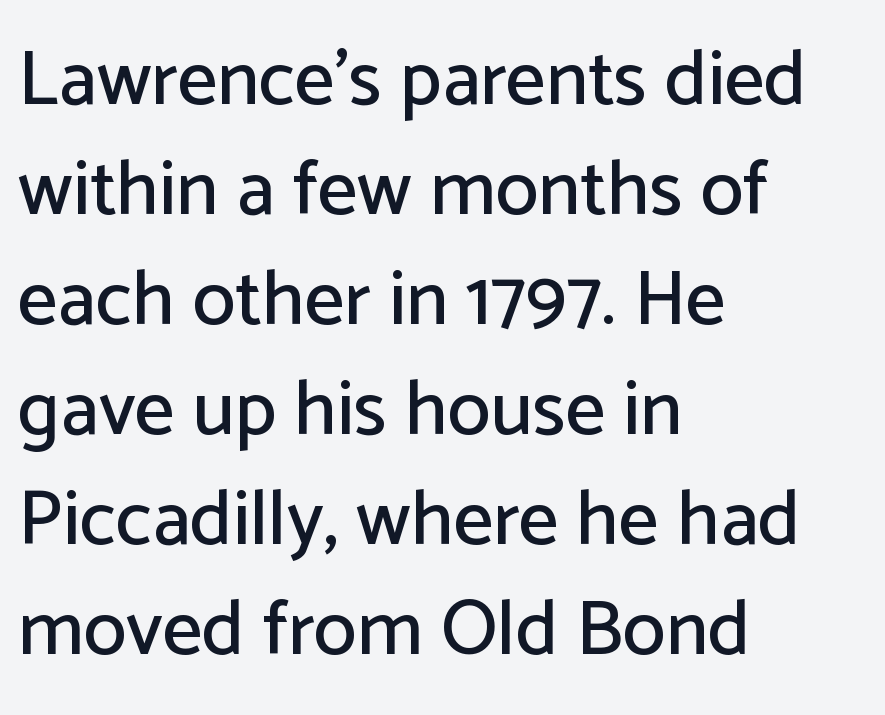
Q: Is the text italic (slanted)? A: No, it is upright.
Q: Is the typeface a serif or a sans-serif typeface? A: Sans-serif.
Q: Is the text underlined? A: No.
Q: How is the paragraph aligned? A: Left-aligned.
Q: Is the spacing between letters normal or unusually wide? A: Normal.
Q: Is the spacing between lines tight, normal or loose? A: Normal.
Q: Width (condensed, normal, or wide)? A: Normal.
Q: Stroke contrast? A: Low.
Q: x-height? A: Medium.
Q: Monospaced? A: No.
